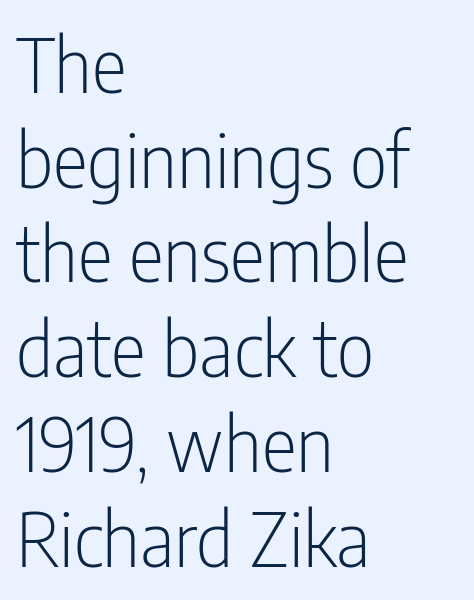
Q: Is the text bold? A: No.
Q: Is the text italic (slanted)? A: No, it is upright.
Q: Is the typeface a serif or a sans-serif typeface? A: Sans-serif.
Q: Is the text underlined? A: No.
Q: How is the paragraph aligned? A: Left-aligned.
Q: Is the spacing between letters normal or unusually wide? A: Normal.
Q: Is the spacing between lines tight, normal or loose? A: Normal.
Q: Width (condensed, normal, or wide)? A: Condensed.
Q: Stroke contrast? A: Low.
Q: x-height? A: Medium.
Q: Monospaced? A: No.
